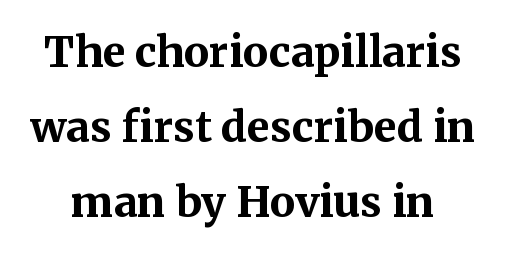
Glyph-to-glyph distance matches everyday printed text. Small tapered or slab feet sit at the stroke ends, so this counts as serif. Ascenders rise straight up at ninety degrees. Bold? Absolutely — the strokes are thick and heavy.
